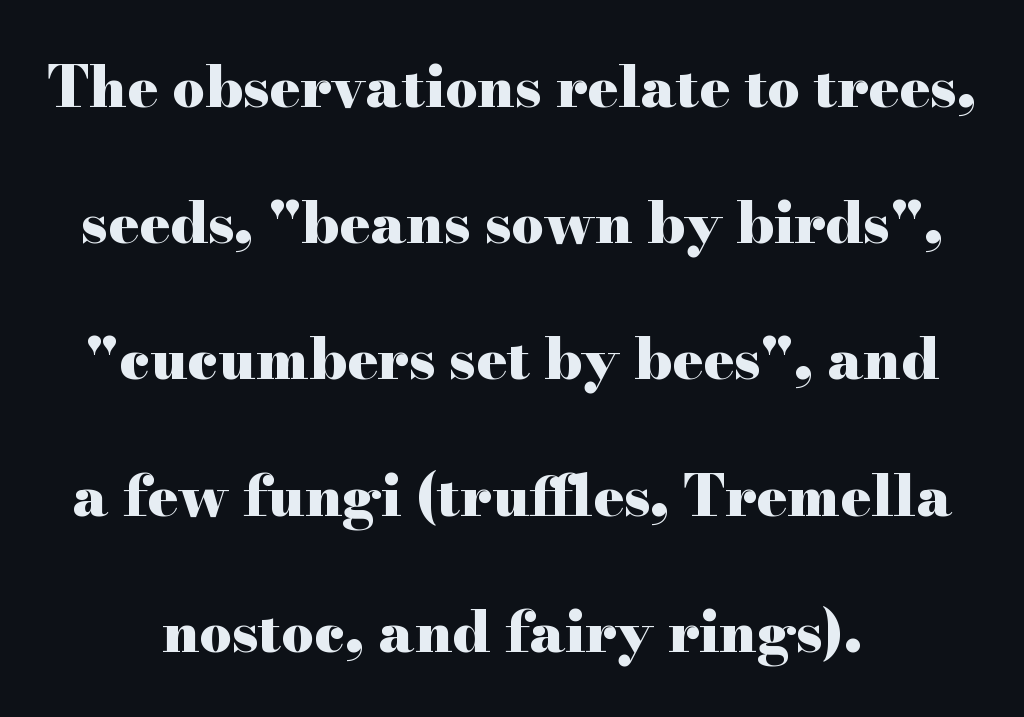
Q: Is the text bold? A: Yes.
Q: Is the text italic (slanted)? A: No, it is upright.
Q: Is the typeface a serif or a sans-serif typeface? A: Serif.
Q: Is the text underlined? A: No.
Q: How is the paragraph aligned? A: Centered.
Q: Is the spacing between letters normal or unusually wide? A: Normal.
Q: Is the spacing between lines tight, normal or loose? A: Loose.
Q: Width (condensed, normal, or wide)? A: Wide.
Q: Stroke contrast? A: High.
Q: x-height? A: Small.
Q: Monospaced? A: No.
